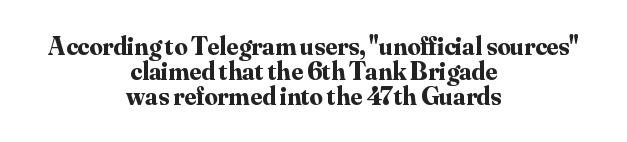
The image shows 26 px bold type, upright; set centered, tight line spacing (0.97x), normal letter spacing, not underlined.
